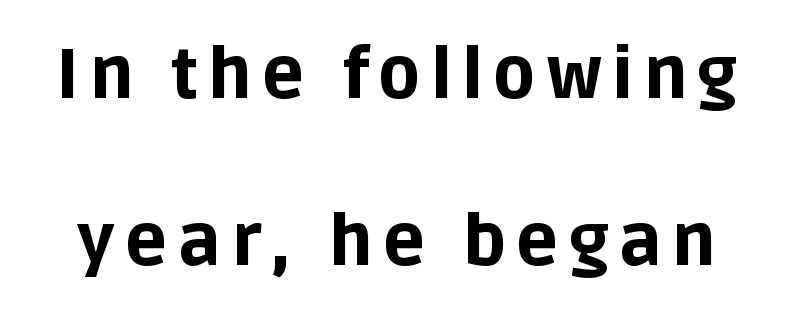
The font family rendered here belongs to the sans-serif group. The face used here is proportionally spaced, like ordinary book or web type. Glance below the letters and you will spot only blank space. The rendering uses a large line-height, opening up the rows.
